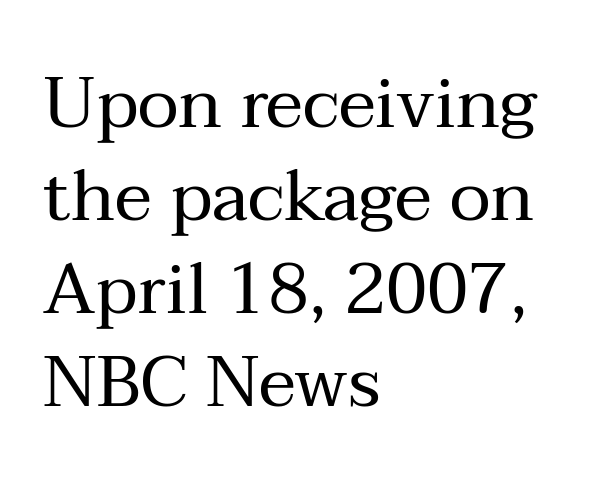
Rendered with straight, roman letterforms. The line texture is even and compact thanks to regular tracking. You could not count columns in this text — the font is proportionally spaced. Look at the bottom of the vertical strokes: they flare into serifs here. A bare baseline throughout the passage. What's the leading like? Ordinary, nothing unusual.
